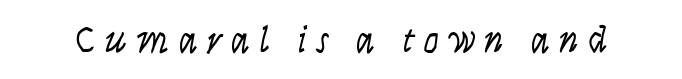
An italicized treatment has been applied to the whole sample. The zone under the glyphs is completely vacant. The face looks like a standard text weight, possibly lighter. Loose tracking; the words dissolve into strings of separated letters.
